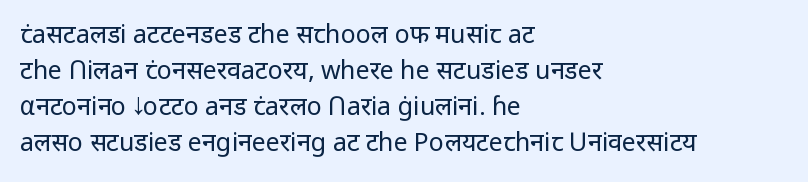
Q: Is the text bold? A: No.
Q: Is the text italic (slanted)? A: No, it is upright.
Q: Is the text underlined? A: No.
Q: How is the paragraph aligned? A: Left-aligned.
Q: Is the spacing between letters normal or unusually wide? A: Normal.
Q: Is the spacing between lines tight, normal or loose? A: Normal.
